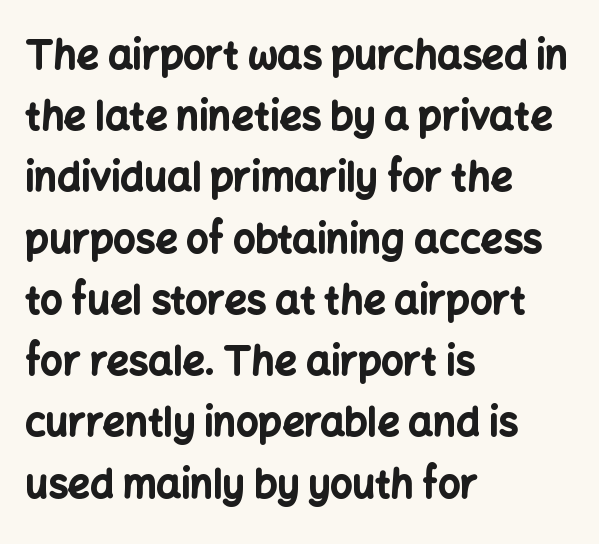
Does the copy run flush right? No — it runs flush left. The letters advance in unequal steps, a hallmark of proportional type. Words appear dense and cohesive because spacing is normal. The string is rendered with underlining switched off. The block of text has a typical density, with ordinary space between rows.
